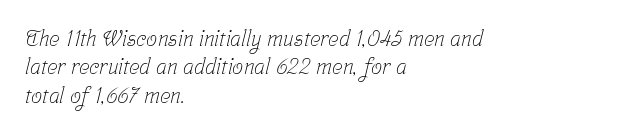
{"bold": "no", "underline": "no", "align": "left", "line_spacing": "normal", "line_spacing_ratio": 1.29, "letter_spacing": "normal", "letter_spacing_em": 0.0, "glyph_px": 22}
